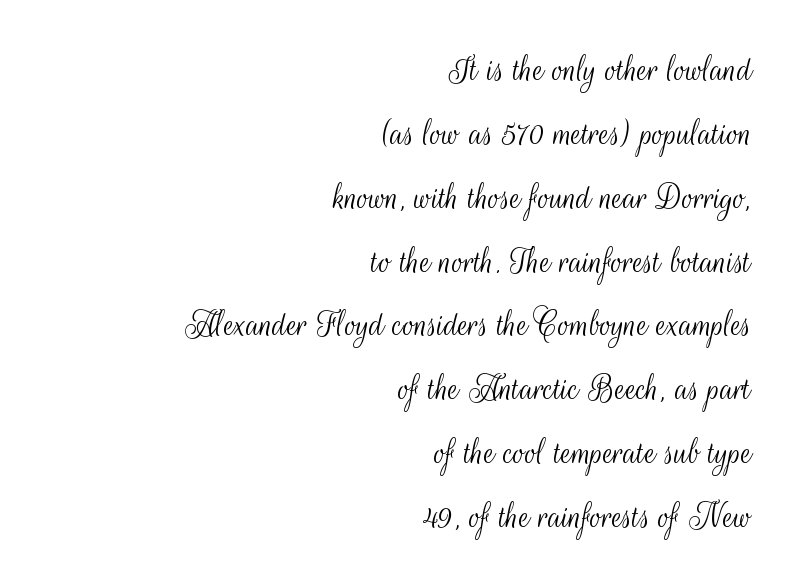
The image shows 38 px light, condensed sans-serif type; set right-aligned, normal line spacing (1.68x), normal letter spacing, not underlined; medium stroke contrast and a small x-height.
